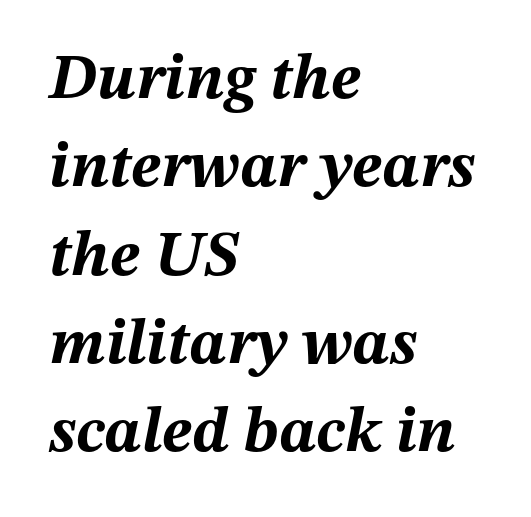
Q: Is the text bold? A: Yes.
Q: Is the text italic (slanted)? A: Yes, it leans right by about 12 degrees.
Q: Is the text underlined? A: No.
Q: How is the paragraph aligned? A: Left-aligned.
Q: Is the spacing between letters normal or unusually wide? A: Normal.
Q: Is the spacing between lines tight, normal or loose? A: Normal.
Q: Width (condensed, normal, or wide)? A: Normal.
Q: Stroke contrast? A: Medium.
Q: x-height? A: Medium.
Q: Monospaced? A: No.
